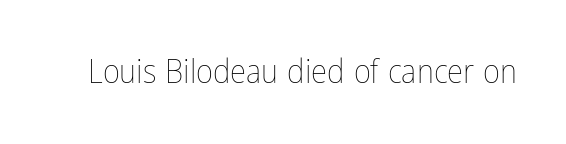
Q: Is the text bold? A: No.
Q: Is the text italic (slanted)? A: No, it is upright.
Q: Is the text underlined? A: No.
Q: Is the spacing between letters normal or unusually wide? A: Normal.
Q: Width (condensed, normal, or wide)? A: Condensed.
Q: Stroke contrast? A: Low.
Q: x-height? A: Medium.
Q: Monospaced? A: No.
